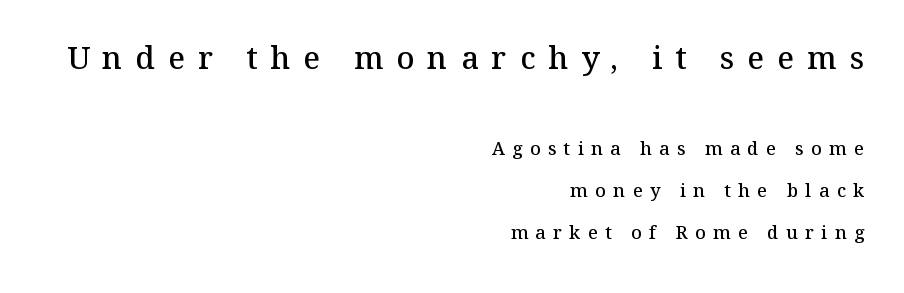
The image shows 31 px semibold serif type, upright; set right-aligned, loose line spacing (2.35x), unusually wide letter spacing (+0.42 em), not underlined; the first (top) block is 1.72x larger; medium stroke contrast and a medium x-height.
